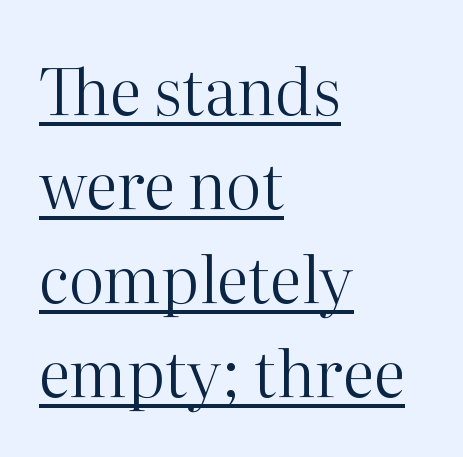
Q: Is the text bold? A: No.
Q: Is the text italic (slanted)? A: No, it is upright.
Q: Is the typeface a serif or a sans-serif typeface? A: Serif.
Q: Is the text underlined? A: Yes.
Q: How is the paragraph aligned? A: Left-aligned.
Q: Is the spacing between letters normal or unusually wide? A: Normal.
Q: Is the spacing between lines tight, normal or loose? A: Normal.
Q: Width (condensed, normal, or wide)? A: Normal.
Q: Stroke contrast? A: High.
Q: x-height? A: Medium.
Q: Monospaced? A: No.
